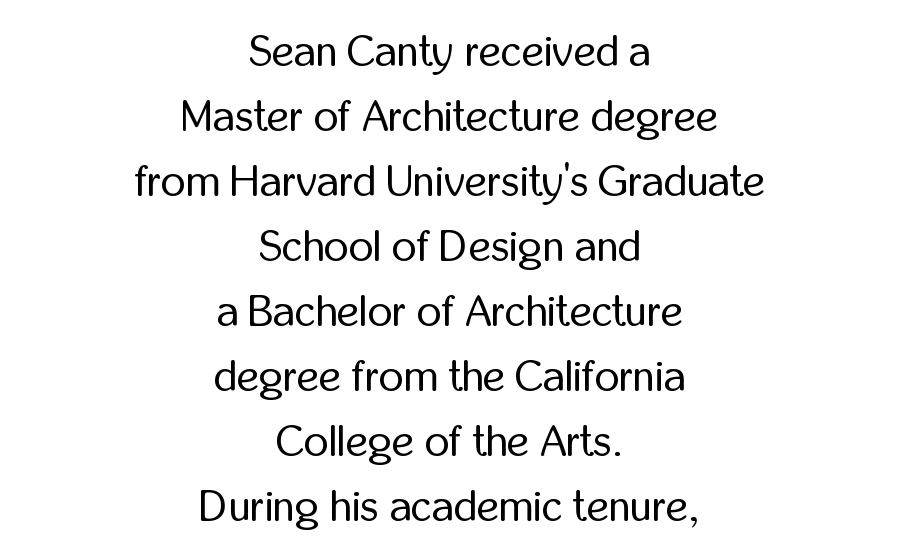
The image shows 43 px regular-weight, condensed sans-serif type, upright; set centered, normal line spacing (1.51x), normal letter spacing, not underlined; low stroke contrast and a medium x-height.
